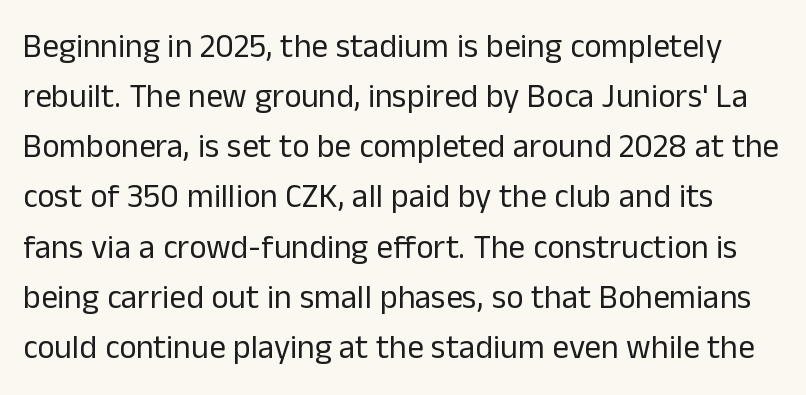
{"serif": "no", "italic": "no", "bold": "no", "weight": "regular", "width": "normal", "stroke_contrast": "low", "x_height": "medium", "monospaced": "no", "underline": "no", "line_spacing": "normal", "line_spacing_ratio": 1.52, "letter_spacing": "normal", "letter_spacing_em": 0.0, "glyph_px": 33}
